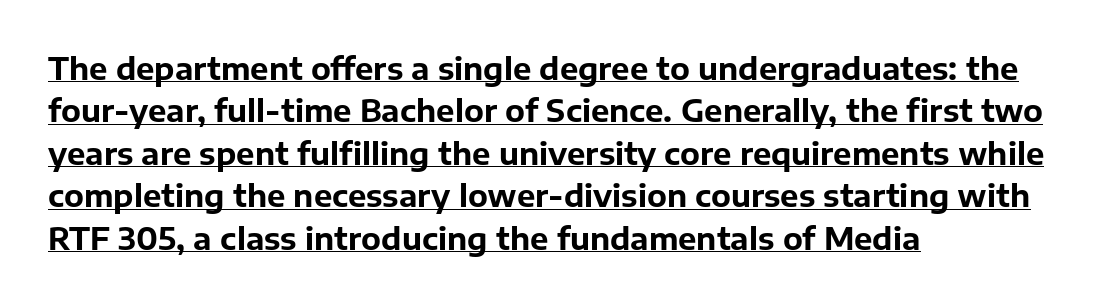
The sample's only ornament is a line tracing under the words. Thick stems and heavy bowls — unmistakably bold. Spacing verdict: proportional, widths tailored to each character. Short and long lines alike share a common starting point at left. In terms of letterspacing, this is plain default setting.
